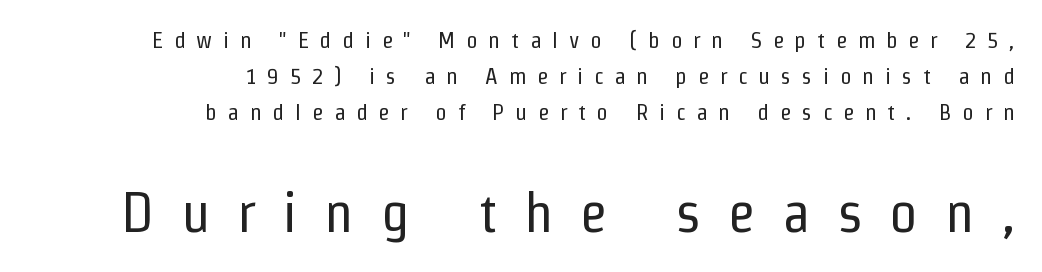
The image shows 57 px regular-weight, condensed sans-serif type, upright; set right-aligned, normal line spacing (1.56x), unusually wide letter spacing (+0.47 em), not underlined; the second (bottom) block is 2.48x larger; low stroke contrast and a medium x-height.
